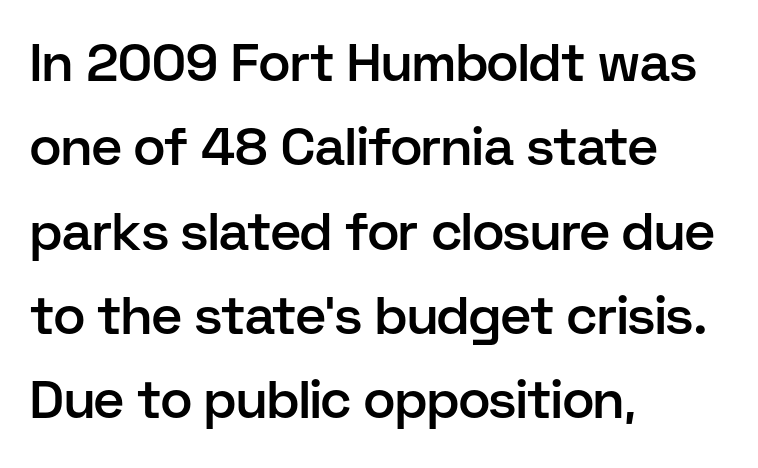
The image shows 53 px semibold sans-serif type, upright; set left-aligned, normal line spacing (1.59x), normal letter spacing, not underlined; low stroke contrast and a medium x-height.
